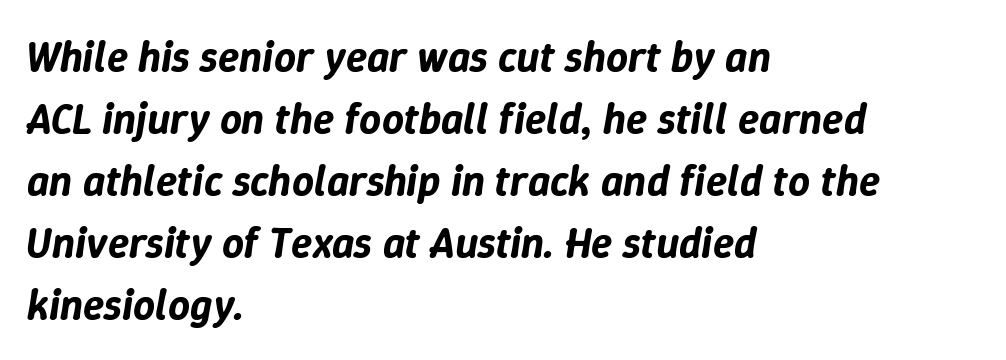
The image shows 43 px text type, italic (leaning right); set left-aligned, normal line spacing (1.44x), normal letter spacing, not underlined; low stroke contrast and a medium x-height.
